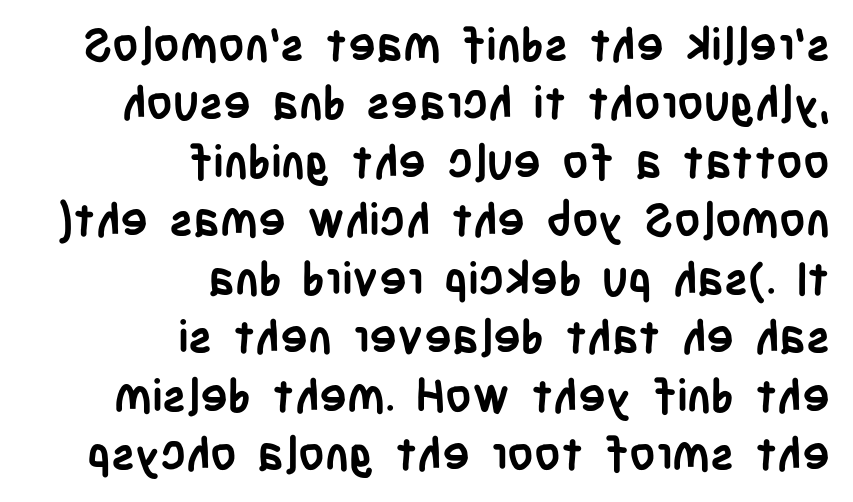
Q: Is the text bold? A: Yes.
Q: Is the text italic (slanted)? A: No, it is upright.
Q: Is the typeface a serif or a sans-serif typeface? A: Sans-serif.
Q: Is the text underlined? A: No.
Q: How is the paragraph aligned? A: Right-aligned.
Q: Is the spacing between letters normal or unusually wide? A: Normal.
Q: Is the spacing between lines tight, normal or loose? A: Normal.
Q: Width (condensed, normal, or wide)? A: Condensed.
Q: Stroke contrast? A: Low.
Q: x-height? A: Large.
Q: Monospaced? A: No.
